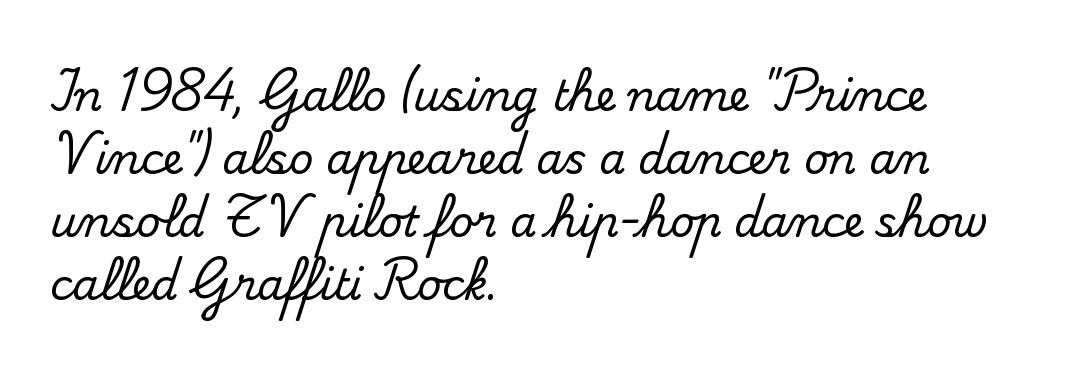
The image shows 42 px text type; set left-aligned, normal line spacing (1.5x), normal letter spacing, not underlined; medium stroke contrast and a small x-height.
